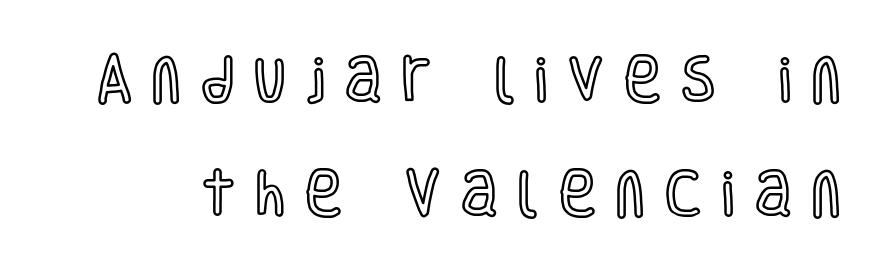
Q: Is the text italic (slanted)? A: No, it is upright.
Q: Is the text underlined? A: No.
Q: Is the spacing between letters normal or unusually wide? A: Unusually wide.
Q: Is the spacing between lines tight, normal or loose? A: Loose.
Q: Width (condensed, normal, or wide)? A: Condensed.
Q: x-height? A: Large.
Q: Monospaced? A: No.
